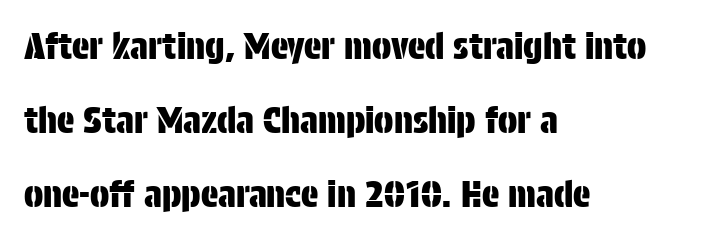
Q: Is the text italic (slanted)? A: No, it is upright.
Q: Is the typeface a serif or a sans-serif typeface? A: Sans-serif.
Q: Is the text underlined? A: No.
Q: How is the paragraph aligned? A: Left-aligned.
Q: Is the spacing between letters normal or unusually wide? A: Normal.
Q: Is the spacing between lines tight, normal or loose? A: Loose.
Q: Width (condensed, normal, or wide)? A: Condensed.
Q: Stroke contrast? A: Low.
Q: x-height? A: Large.
Q: Monospaced? A: No.
